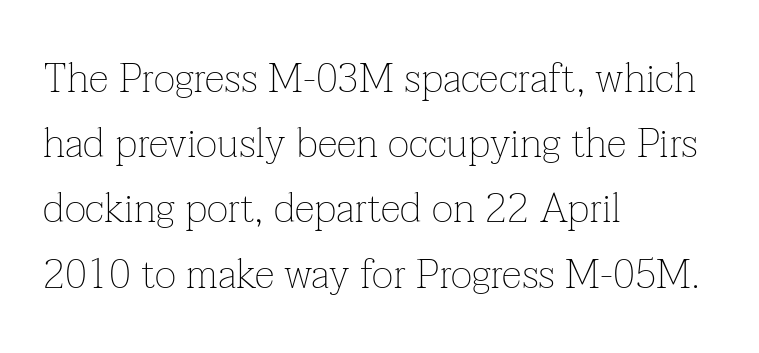
The letters sit at their default tracking, neither squeezed nor spread. Quick note: underline off. A typesetter would call this proportional, since set widths differ per character. Each letter's strokes conclude with small projecting serifs. Visually the block forms a straight wall on the left and a jagged coastline on the right. No letter is thick-stroked: the sample isn't bold.
